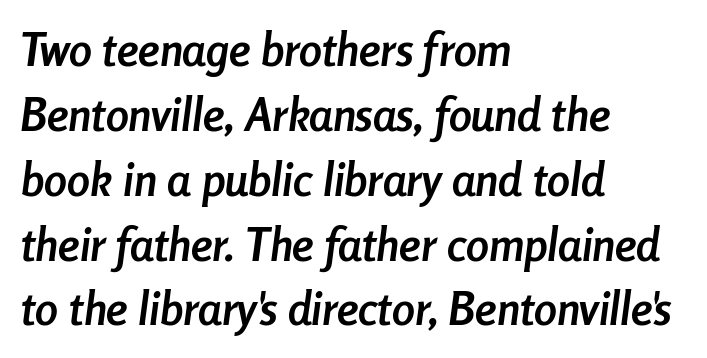
This rendering uses left alignment, leaving the right contour irregular. The line-height multiplier appears to be the usual default. Nobody touched the tracking dial on this one. Unmarked baselines from the first word to the last.
